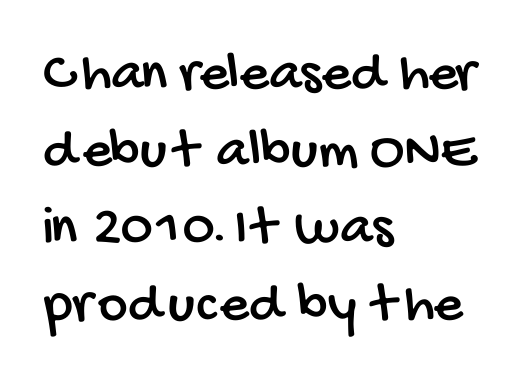
{"serif": "no", "width": "condensed", "stroke_contrast": "low", "x_height": "large", "monospaced": "no", "underline": "no", "align": "left", "line_spacing": "normal", "line_spacing_ratio": 1.35, "letter_spacing": "normal", "letter_spacing_em": 0.0, "glyph_px": 57}
